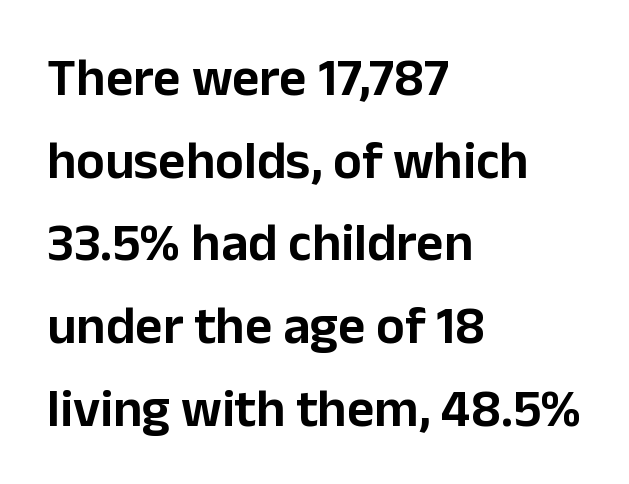
Unmarked baselines from the first word to the last. Leftover space on each line is placed entirely after the last word. No feet cap the strokes, marking this as sans-serif type. Glyph-to-glyph distance matches everyday printed text.
